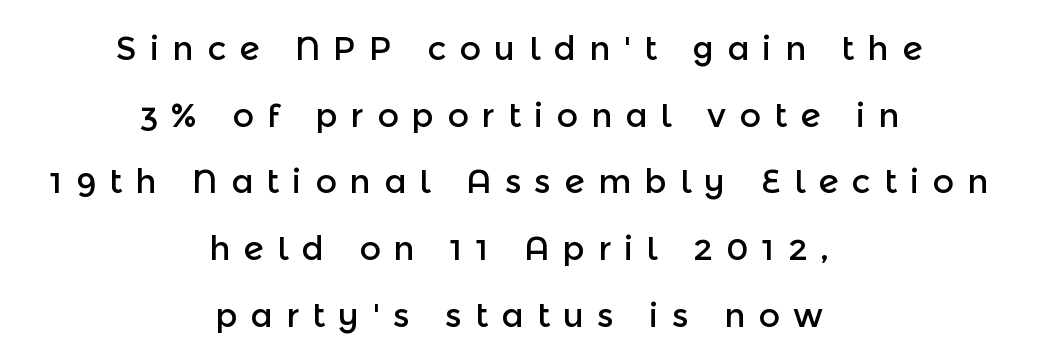
Q: Is the text italic (slanted)? A: No, it is upright.
Q: Is the typeface a serif or a sans-serif typeface? A: Sans-serif.
Q: Is the text underlined? A: No.
Q: How is the paragraph aligned? A: Centered.
Q: Is the spacing between letters normal or unusually wide? A: Unusually wide.
Q: Is the spacing between lines tight, normal or loose? A: Loose.
Q: Width (condensed, normal, or wide)? A: Normal.
Q: x-height? A: Medium.
Q: Monospaced? A: No.
